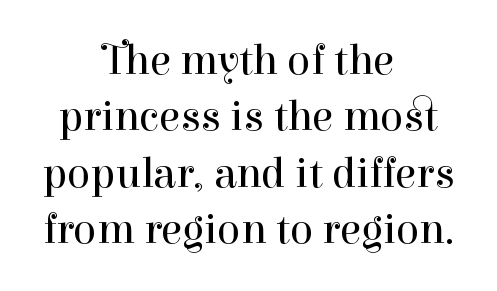
{"serif": "yes", "italic": "no", "bold": "no", "weight": "regular", "width": "normal", "stroke_contrast": "high", "x_height": "medium", "monospaced": "no", "underline": "no", "align": "center", "line_spacing": "normal", "line_spacing_ratio": 1.31, "letter_spacing": "normal", "letter_spacing_em": 0.0, "glyph_px": 43}
